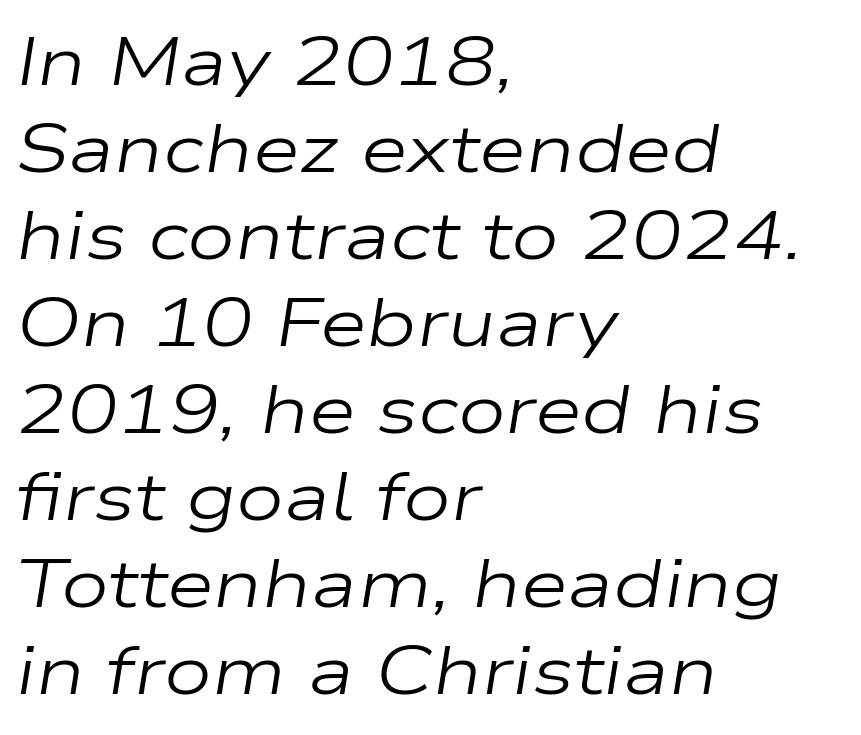
Q: Is the text bold? A: No.
Q: Is the text italic (slanted)? A: Yes, it leans right by about 9 degrees.
Q: Is the text underlined? A: No.
Q: How is the paragraph aligned? A: Left-aligned.
Q: Is the spacing between letters normal or unusually wide? A: Normal.
Q: Is the spacing between lines tight, normal or loose? A: Normal.
Q: Width (condensed, normal, or wide)? A: Wide.
Q: Stroke contrast? A: Low.
Q: x-height? A: Medium.
Q: Monospaced? A: No.
